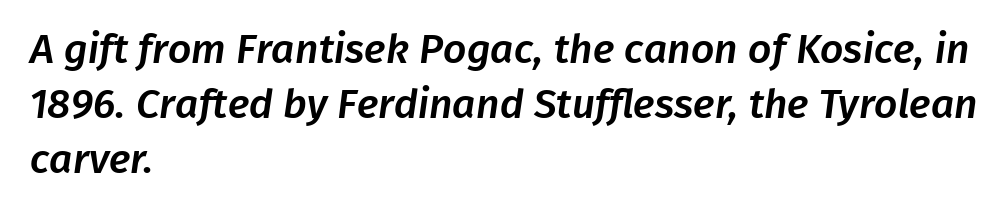
Examine the stroke ends and you'll find no serifs. Is the block centered? No — it sits flush against the left margin. Lines of text with bare space underneath. Looks like regular typesetting: each glyph gets only the width it needs.
